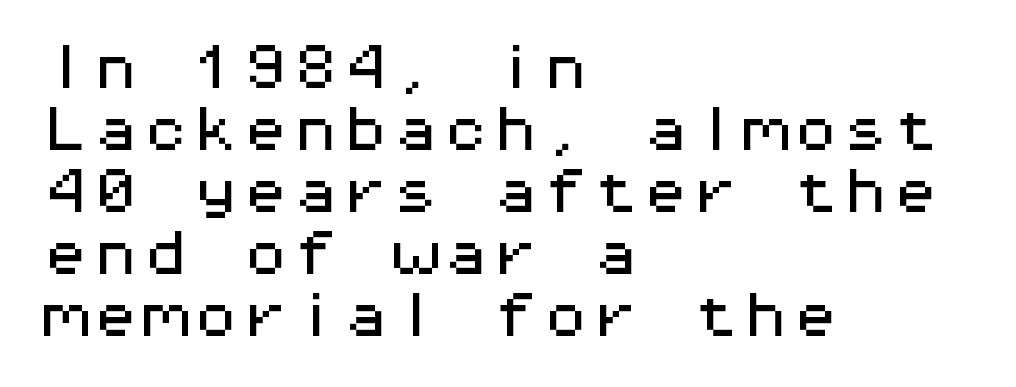
The image shows 50 px wide sans-serif type, upright, monospaced; set left-aligned, line spacing 1.24x, normal letter spacing, not underlined; medium stroke contrast and a medium x-height.
